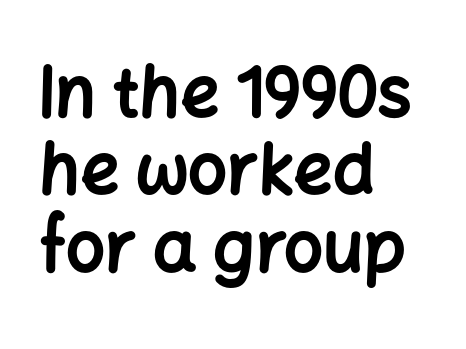
{"serif": "no", "italic": "no", "bold": "yes", "weight": "bold", "width": "normal", "stroke_contrast": "low", "x_height": "medium", "monospaced": "no", "underline": "no", "align": "left", "line_spacing": "tight", "line_spacing_ratio": 1.12, "letter_spacing": "normal", "letter_spacing_em": 0.0, "glyph_px": 69}
